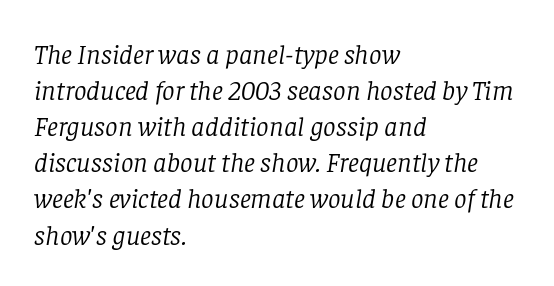
The image shows 28 px light serif type, italic (leaning right); set left-aligned, normal line spacing (1.29x), normal letter spacing, not underlined; low stroke contrast and a large x-height.
